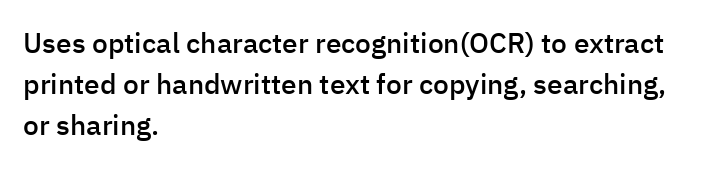
{"serif": "no", "italic": "no", "bold": "semi", "weight": "semibold", "width": "normal", "stroke_contrast": "low", "x_height": "medium", "monospaced": "no", "underline": "no", "align": "left", "line_spacing": "normal", "line_spacing_ratio": 1.47, "letter_spacing": "normal", "letter_spacing_em": 0.0, "glyph_px": 28}
